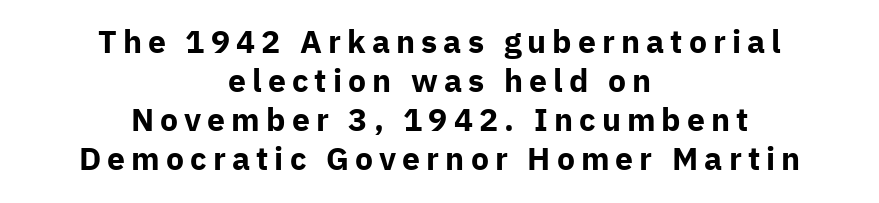
The image shows 32 px bold sans-serif type, upright; set centered, line spacing 1.22x, not underlined; low stroke contrast and a medium x-height.
